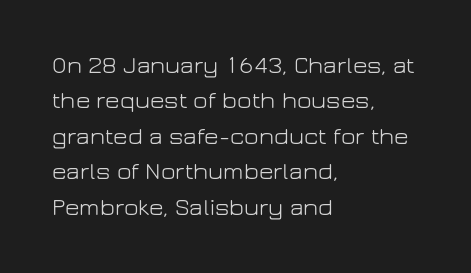
The image shows 25 px text type, upright; set left-aligned, normal line spacing (1.42x), normal letter spacing, not underlined.
